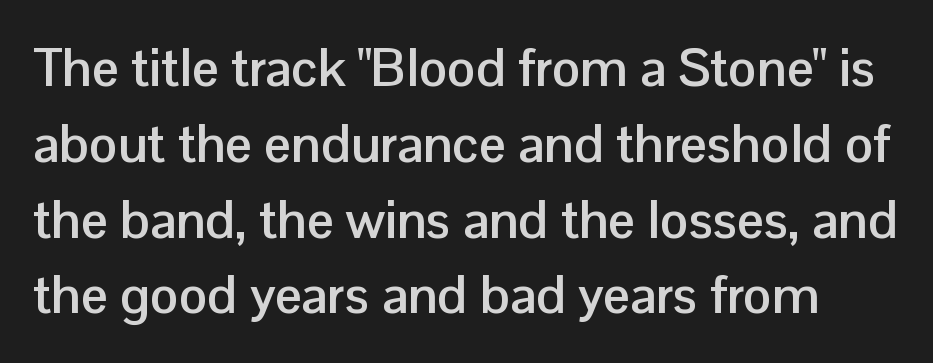
{"serif": "no", "italic": "no", "bold": "yes", "weight": "semibold", "width": "normal", "stroke_contrast": "low", "x_height": "medium", "monospaced": "no", "underline": "no", "line_spacing": "normal", "line_spacing_ratio": 1.43, "letter_spacing": "normal", "letter_spacing_em": 0.0, "glyph_px": 53}
